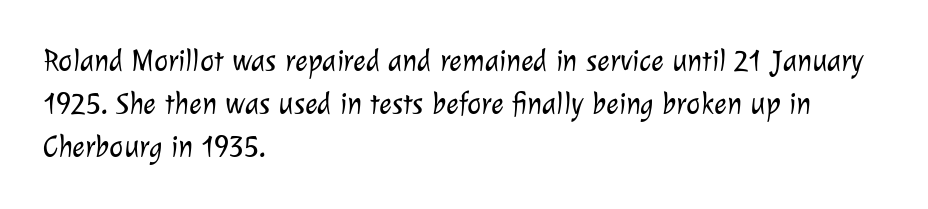
Descender tails drop into unmarked territory. Observe the ordinary spacing: letters are neighbours, not strangers. The space between consecutive lines is moderate. The glyphs in this specimen are sans serif.
